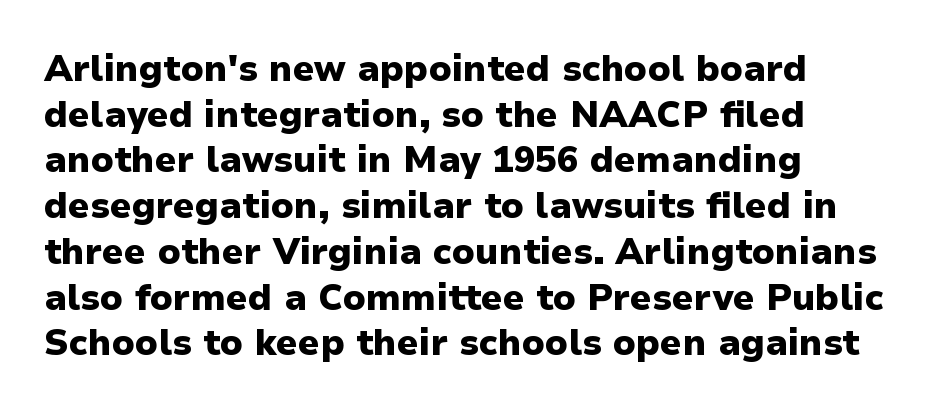
Does the leading feel generous? No, just average. Nope, no serifs anywhere on these letters. This sample uses an upright cut, with every glyph sitting square on the baseline. A clean baseline with only descenders dipping below it.
